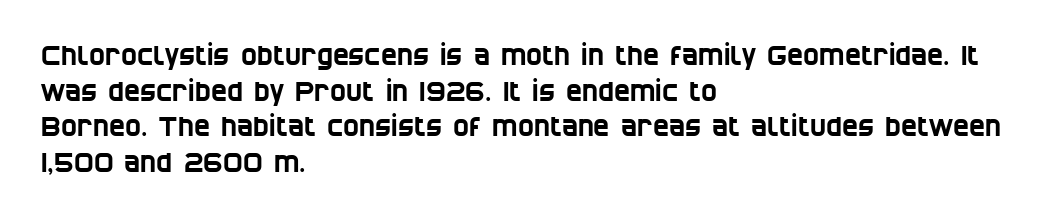
Short note: letters normally spaced. If you drew a ruler down the left edge, every line would touch it. The area under the type is left untouched. Reading down the column, the eye jumps a familiar distance to each next line.
